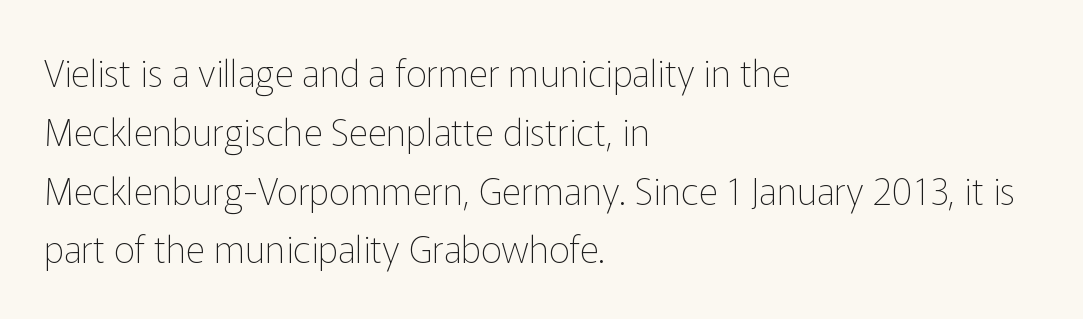
Quick note: interline space is typical. Underline: absent. Nope, no serifs anywhere on these letters. Teacher's note: observe the even left margin — that is flush-left alignment. Proportional: the letters do not fall into vertical columns.
